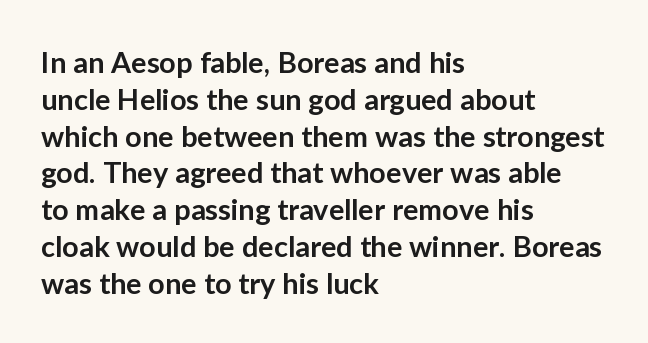
Q: Is the text bold? A: Semi-bold.
Q: Is the text italic (slanted)? A: No, it is upright.
Q: Is the typeface a serif or a sans-serif typeface? A: Sans-serif.
Q: Is the text underlined? A: No.
Q: How is the paragraph aligned? A: Left-aligned.
Q: Is the spacing between letters normal or unusually wide? A: Normal.
Q: Is the spacing between lines tight, normal or loose? A: Normal.
Q: Width (condensed, normal, or wide)? A: Normal.
Q: Stroke contrast? A: Low.
Q: x-height? A: Medium.
Q: Monospaced? A: No.
